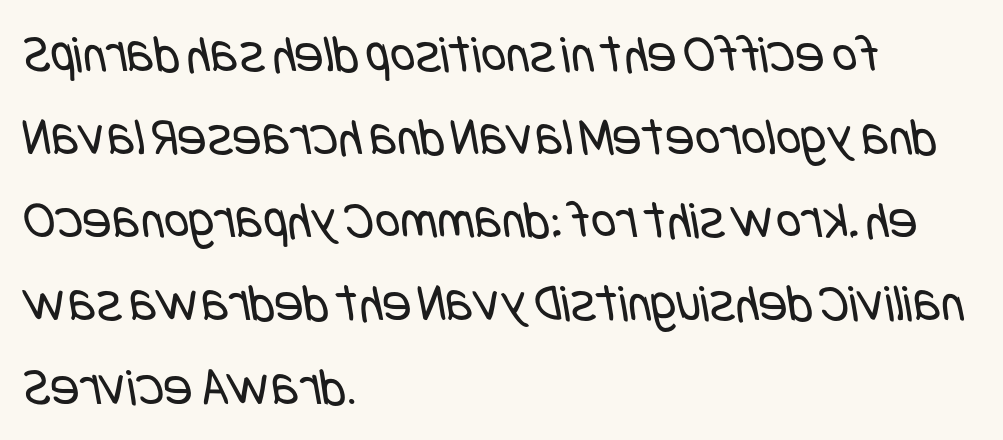
The image shows 54 px regular-weight, condensed sans-serif type; set left-aligned, normal line spacing (1.54x), normal letter spacing, not underlined; low stroke contrast and a large x-height.
